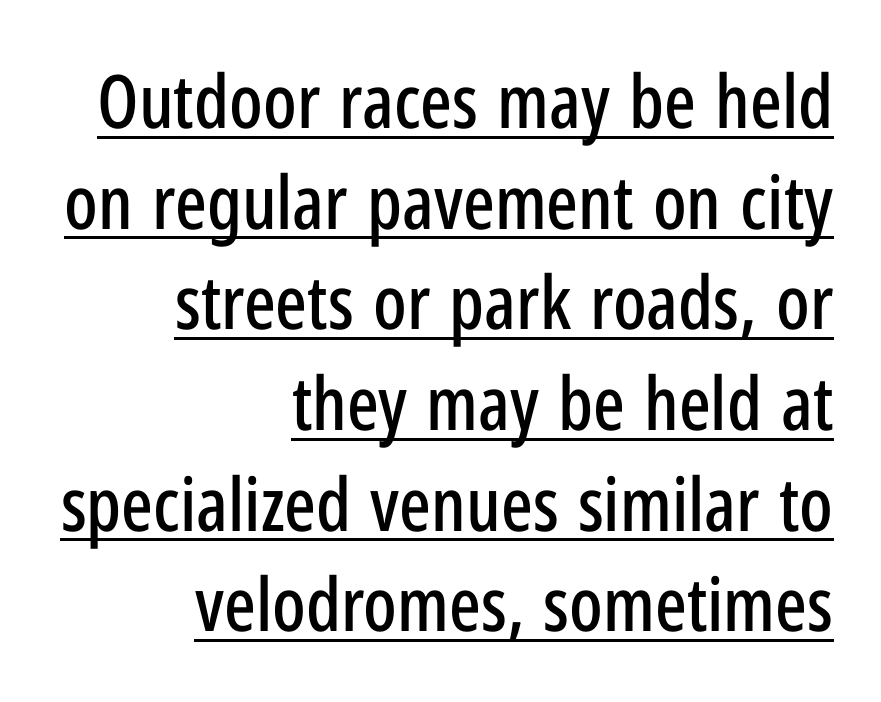
Characters follow at the spacing the type designer built in. What kind of face is this? One without serifs — a sans. Every word sits above its own underline. This sample uses an upright cut, with every glyph sitting square on the baseline.
